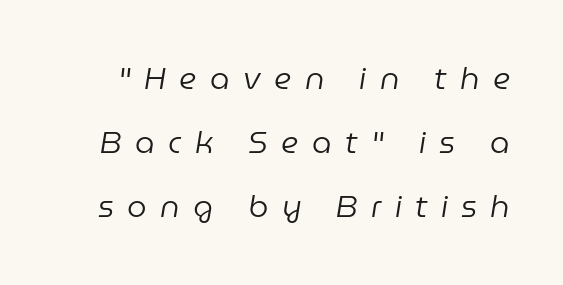
{"italic": "yes", "lean": "right", "slant_degrees": 9, "bold": "no", "weight": "regular", "width": "normal", "stroke_contrast": "low", "x_height": "medium", "monospaced": "no", "underline": "no", "line_spacing": "loose", "line_spacing_ratio": 2.07, "letter_spacing": "wide", "letter_spacing_em": 0.43, "glyph_px": 31}
